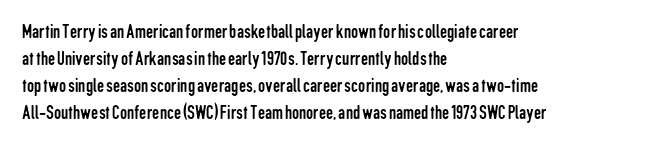
This sample uses an upright cut, with every glyph sitting square on the baseline. Reading down the column, the eye jumps a familiar distance to each next line. The horizontal fit of the characters is conventional and even. This is not heavy type; no bold has been used.
